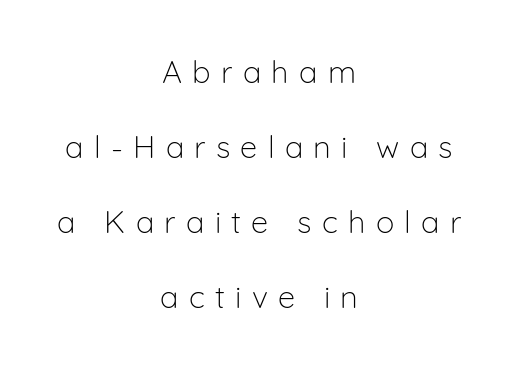
{"serif": "no", "italic": "no", "bold": "no", "weight": "light", "width": "normal", "stroke_contrast": "low", "x_height": "medium", "monospaced": "no", "underline": "no", "align": "center", "line_spacing": "loose", "line_spacing_ratio": 2.42, "letter_spacing": "wide", "letter_spacing_em": 0.33, "glyph_px": 31}
